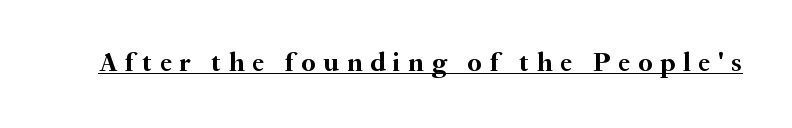
The image shows 27 px bold type, upright; set unusually wide letter spacing (+0.29 em), underlined.
